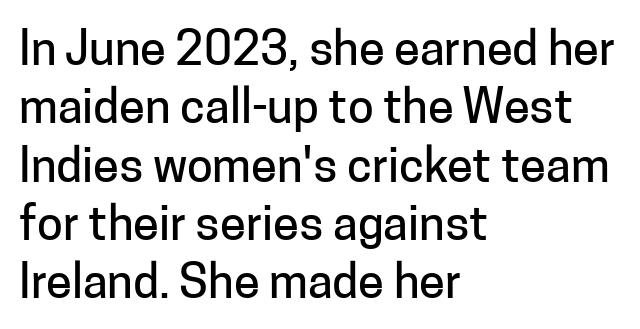
The image shows 47 px sans-serif type, upright; set left-aligned, line spacing 1.24x, normal letter spacing, not underlined; low stroke contrast and a medium x-height.
